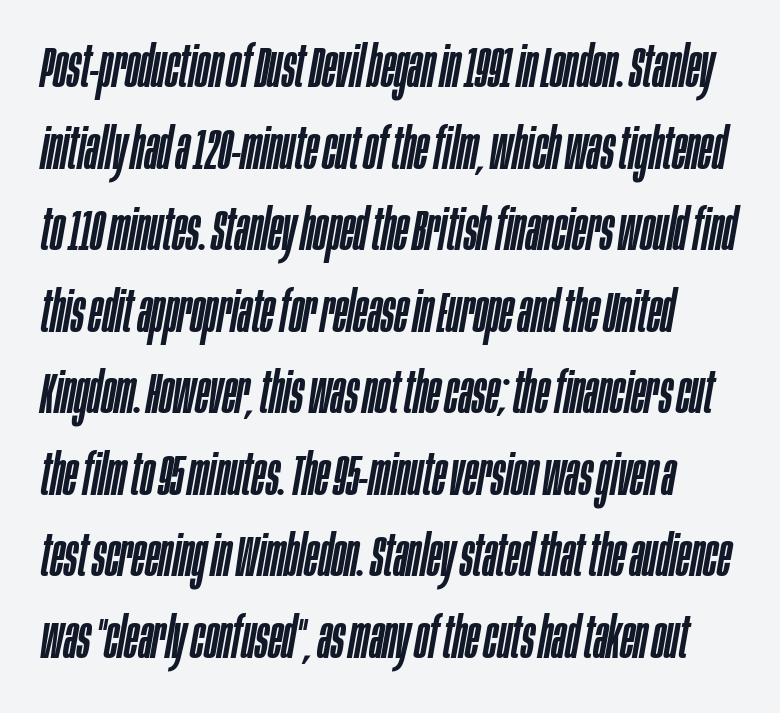
{"italic": "yes", "lean": "right", "slant_degrees": 10, "width": "condensed", "stroke_contrast": "low", "x_height": "large", "monospaced": "no", "underline": "no", "line_spacing": "normal", "line_spacing_ratio": 1.43, "letter_spacing": "normal", "letter_spacing_em": 0.0, "glyph_px": 57}
